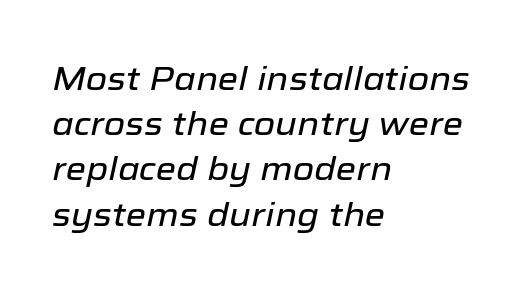
A typesetter would call this proportional, since set widths differ per character. Quick note: underline off. The glyphs look as if they've been sheared to an angle. There is no visible air inserted between adjacent glyphs. Notice how the passage keeps a crisp vertical edge on the left only.
